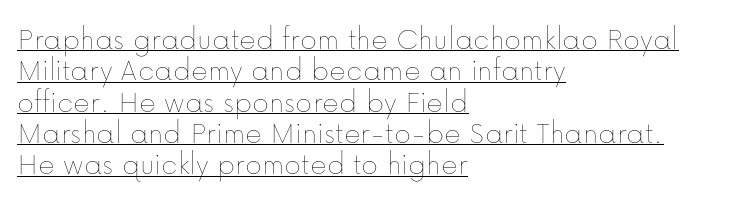
{"italic": "no", "bold": "no", "weight": "thin", "width": "normal", "stroke_contrast": "low", "x_height": "medium", "monospaced": "no", "underline": "yes", "align": "left", "line_spacing": "tight", "line_spacing_ratio": 0.98, "letter_spacing": "normal", "letter_spacing_em": 0.0, "glyph_px": 32}
